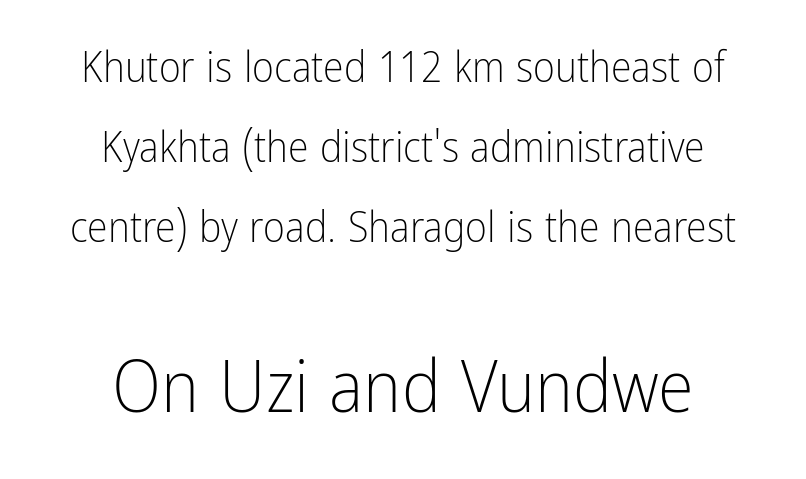
Q: Is the text bold? A: No.
Q: Is the text italic (slanted)? A: No, it is upright.
Q: Is the typeface a serif or a sans-serif typeface? A: Sans-serif.
Q: Is the text underlined? A: No.
Q: How is the paragraph aligned? A: Centered.
Q: Is the spacing between letters normal or unusually wide? A: Normal.
Q: Is the spacing between lines tight, normal or loose? A: Loose.
Q: Which block of text is set in a larger size, the first (top) or the second (bottom)? A: The second (bottom) one.
Q: Width (condensed, normal, or wide)? A: Condensed.
Q: Stroke contrast? A: Low.
Q: x-height? A: Medium.
Q: Monospaced? A: No.
